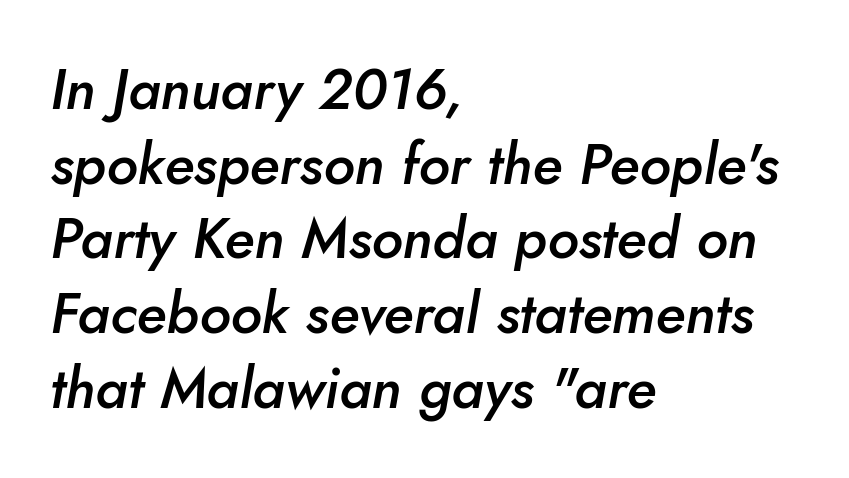
The rendering uses a semibold face; strokes are thickened but not to full bold. The rendering uses natural spacing where letterforms have individual widths. Slanted lettering throughout. In terms of letterspacing, this is plain default setting. The rendering uses a moderate line-height, typical for paragraphs.
